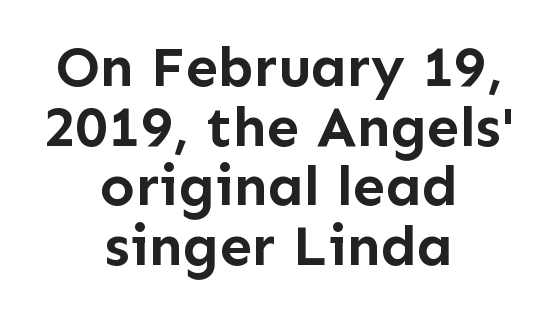
Vertically, the passage feels compressed, each row crowding the next. Compared with an ordinary text face, these strokes are far heavier — a full bold. Check under the words: just untouched page. Do the letters lean? They stand straight. Grotesque or geometric, the face here clearly has no serifs. Note the varied advance widths — an 'i' is clearly narrower than an 'm'.
